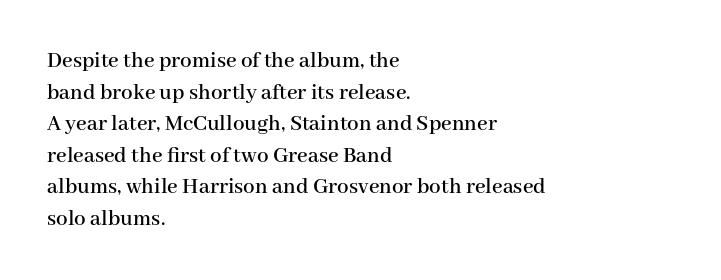
The image shows 23 px text type, upright; set left-aligned, normal line spacing (1.37x), normal letter spacing, not underlined.
